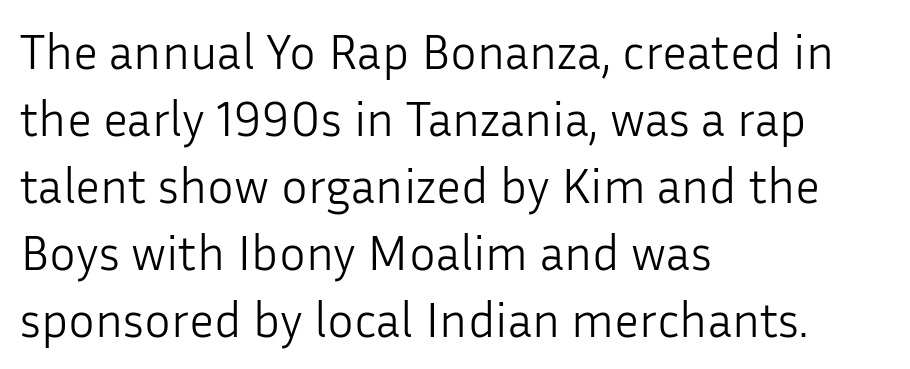
Q: Is the text bold? A: No.
Q: Is the text italic (slanted)? A: No, it is upright.
Q: Is the typeface a serif or a sans-serif typeface? A: Sans-serif.
Q: Is the text underlined? A: No.
Q: How is the paragraph aligned? A: Left-aligned.
Q: Is the spacing between letters normal or unusually wide? A: Normal.
Q: Is the spacing between lines tight, normal or loose? A: Normal.
Q: Width (condensed, normal, or wide)? A: Normal.
Q: Stroke contrast? A: Low.
Q: x-height? A: Medium.
Q: Monospaced? A: No.
